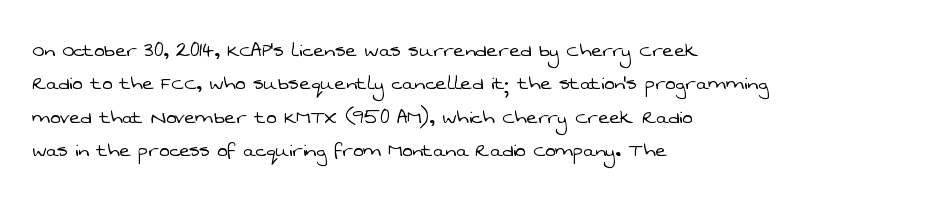
Vertical spacing — default. If you drew a ruler down the left edge, every line would touch it. Stems here are at most as thick as an everyday book face. Is the letter spacing exaggerated? No — it looks like the ordinary default.
